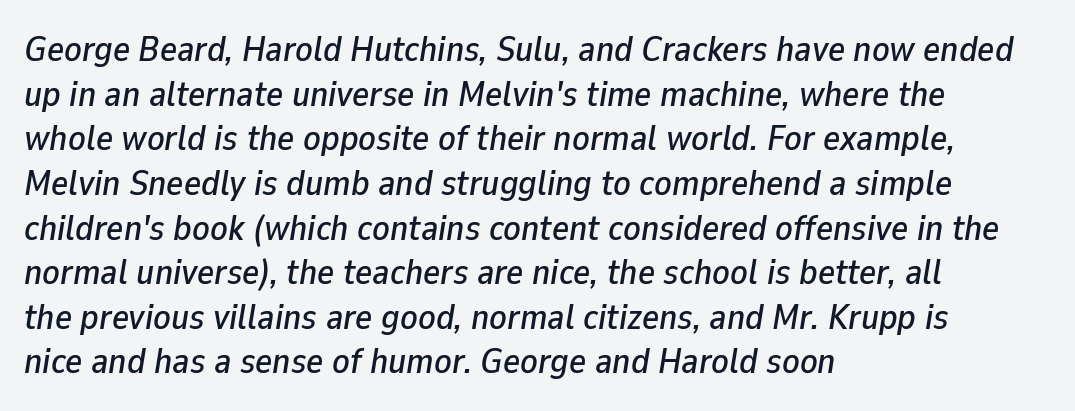
The image shows 36 px text type, italic (leaning right); set left-aligned, line spacing 1.24x, normal letter spacing, not underlined; low stroke contrast and a medium x-height.
